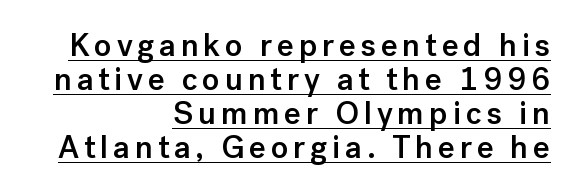
The image shows 32 px semibold sans-serif type, upright; set right-aligned, tight line spacing (1.06x), underlined; low stroke contrast and a medium x-height.
